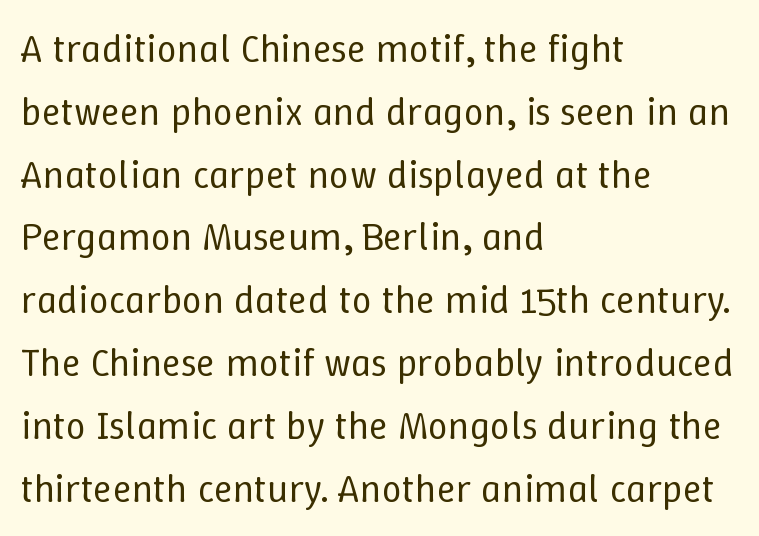
The image shows 40 px regular-weight type, upright; set left-aligned, normal line spacing (1.57x), normal letter spacing, not underlined; low stroke contrast and a medium x-height.
